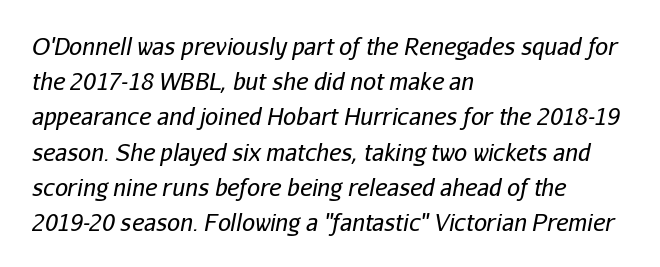
{"italic": "yes", "lean": "right", "slant_degrees": 11, "bold": "no", "underline": "no", "align": "left", "line_spacing": "normal", "line_spacing_ratio": 1.53, "letter_spacing": "normal", "letter_spacing_em": 0.0, "glyph_px": 23}
